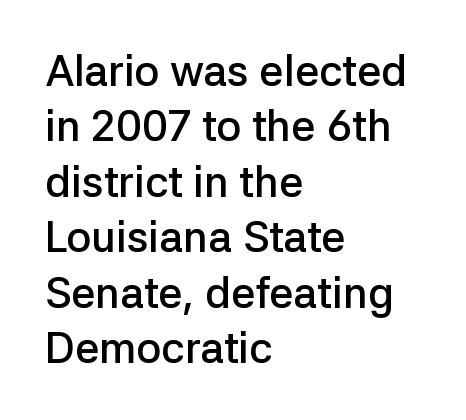
{"serif": "no", "italic": "no", "bold": "semi", "weight": "semibold", "width": "normal", "stroke_contrast": "low", "x_height": "medium", "monospaced": "no", "underline": "no", "align": "left", "line_spacing": "normal", "line_spacing_ratio": 1.29, "letter_spacing": "normal", "letter_spacing_em": 0.0, "glyph_px": 43}
